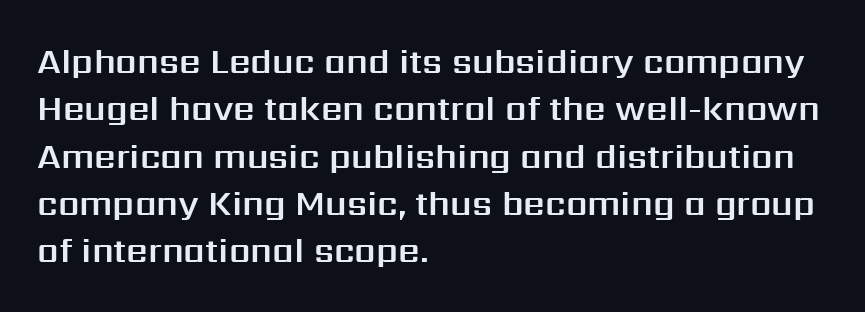
{"serif": "no", "italic": "no", "width": "normal", "stroke_contrast": "medium", "x_height": "medium", "monospaced": "no", "underline": "no", "align": "left", "line_spacing": "normal", "line_spacing_ratio": 1.39, "letter_spacing": "normal", "letter_spacing_em": 0.0, "glyph_px": 34}
